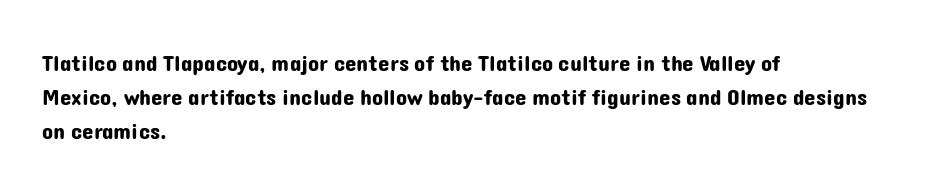
{"italic": "no", "underline": "no", "align": "left", "line_spacing": "normal", "line_spacing_ratio": 1.47, "letter_spacing": "normal", "letter_spacing_em": 0.0, "glyph_px": 23}
